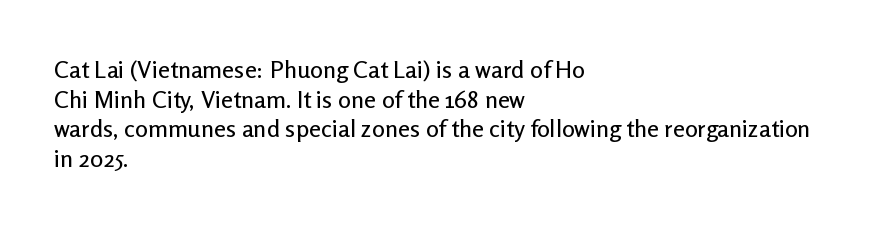
The image shows 24 px text type, upright; set left-aligned, line spacing 1.23x, normal letter spacing, not underlined.
